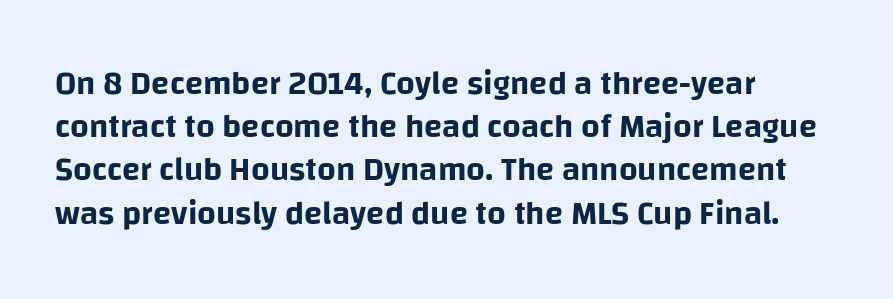
Unmarked baselines from the first word to the last. The rag falls on the right side of this text block. Standard letterfit; no display-style spreading of the glyphs. Look at the bottom of the vertical strokes: they stop flat, with no serifs. Spacing verdict: proportional, widths tailored to each character.
